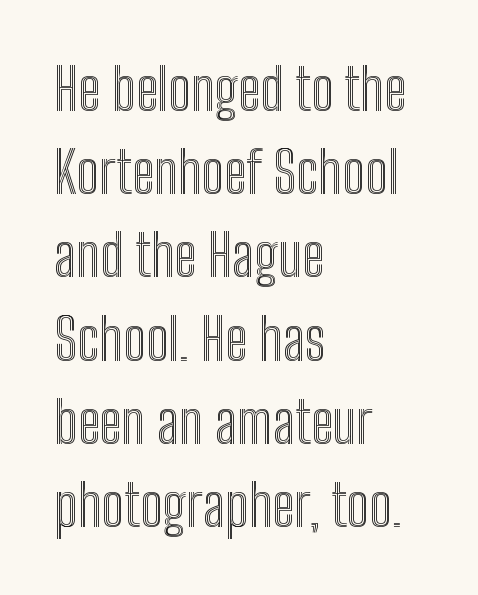
The image shows 57 px condensed type, upright; set left-aligned, normal line spacing (1.46x), normal letter spacing, not underlined; a medium x-height.
